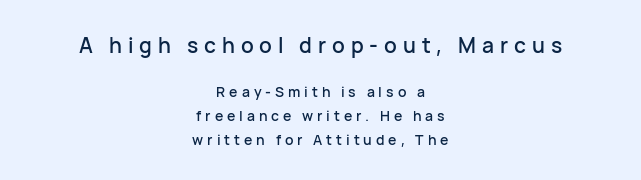
The image shows 21 px text type, upright; set centered, normal line spacing (1.69x), unusually wide letter spacing (+0.28 em), not underlined; the first (top) block is 1.5x larger.
